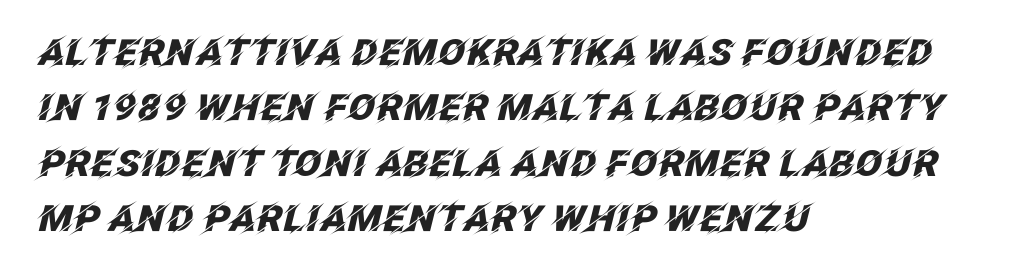
{"italic": "yes", "lean": "right", "slant_degrees": 12, "bold": "yes", "weight": "heavy", "width": "normal", "stroke_contrast": "low", "x_height": "large", "monospaced": "no", "underline": "no", "align": "left", "line_spacing": "normal", "line_spacing_ratio": 1.54, "letter_spacing": "normal", "letter_spacing_em": 0.0, "glyph_px": 36}
